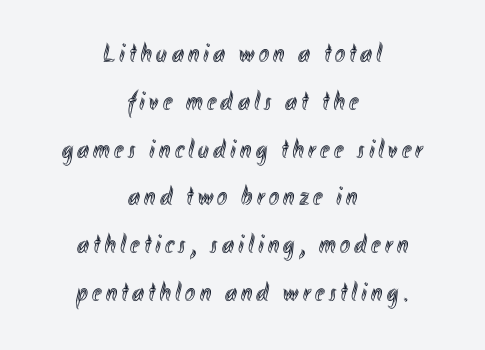
Unmarked baselines from the first word to the last. These lines stack symmetrically, like a column narrowing and widening about its center.
